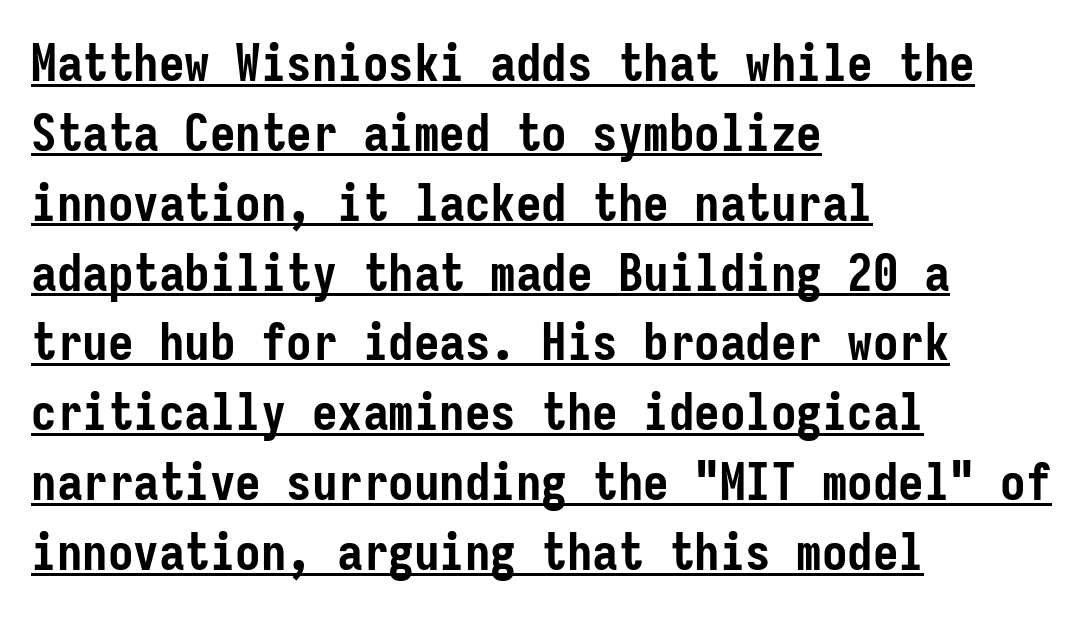
{"serif": "no", "italic": "no", "bold": "yes", "weight": "semibold", "width": "condensed", "stroke_contrast": "low", "x_height": "medium", "monospaced": "yes", "underline": "yes", "align": "left", "line_spacing": "normal", "line_spacing_ratio": 1.37, "letter_spacing": "normal", "letter_spacing_em": 0.0, "glyph_px": 51}
